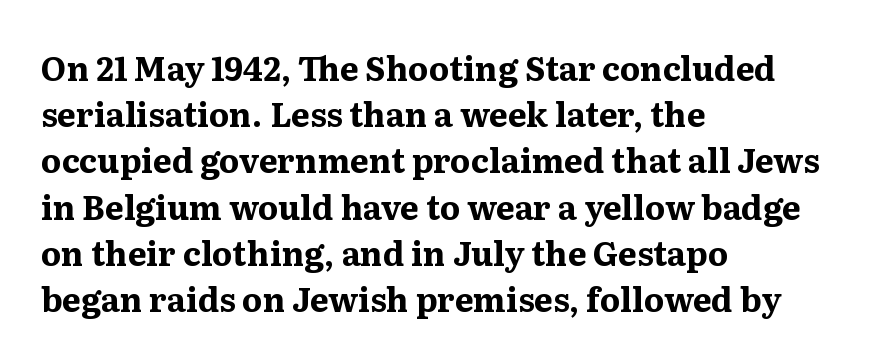
Q: Is the text bold? A: Yes.
Q: Is the text italic (slanted)? A: No, it is upright.
Q: Is the typeface a serif or a sans-serif typeface? A: Serif.
Q: Is the text underlined? A: No.
Q: How is the paragraph aligned? A: Left-aligned.
Q: Is the spacing between letters normal or unusually wide? A: Normal.
Q: Is the spacing between lines tight, normal or loose? A: Normal.
Q: Width (condensed, normal, or wide)? A: Normal.
Q: Stroke contrast? A: Medium.
Q: x-height? A: Medium.
Q: Monospaced? A: No.
